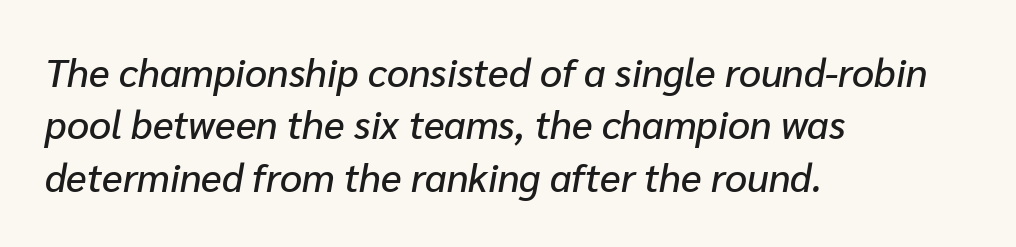
{"italic": "yes", "lean": "right", "slant_degrees": 10, "width": "normal", "stroke_contrast": "low", "x_height": "medium", "monospaced": "no", "underline": "no", "align": "left", "line_spacing": "normal", "line_spacing_ratio": 1.34, "letter_spacing": "normal", "letter_spacing_em": 0.0, "glyph_px": 39}
